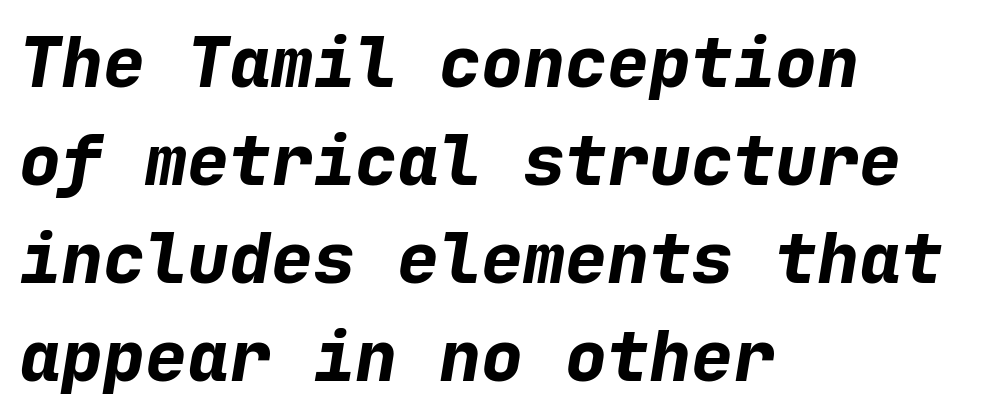
You could call the tracking neutral — neither tight nor loose. The passage shown is typed in a monospace face where columns stay perfectly aligned. Casual observation: everything's shoved over to the left. Posture: slanted. The specimen omits any rule beneath the text block's lines.
